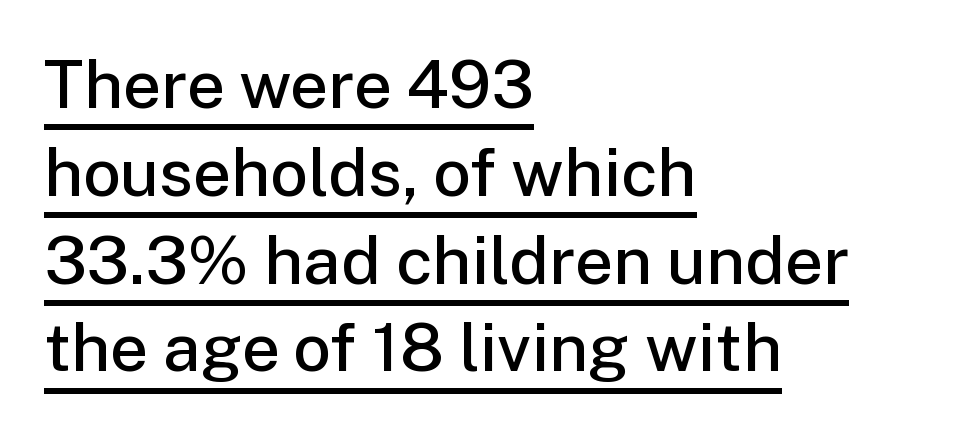
Q: Is the text bold? A: Semi-bold.
Q: Is the text italic (slanted)? A: No, it is upright.
Q: Is the typeface a serif or a sans-serif typeface? A: Sans-serif.
Q: Is the text underlined? A: Yes.
Q: How is the paragraph aligned? A: Left-aligned.
Q: Is the spacing between letters normal or unusually wide? A: Normal.
Q: Is the spacing between lines tight, normal or loose? A: Normal.
Q: Width (condensed, normal, or wide)? A: Normal.
Q: Stroke contrast? A: Low.
Q: x-height? A: Medium.
Q: Monospaced? A: No.
